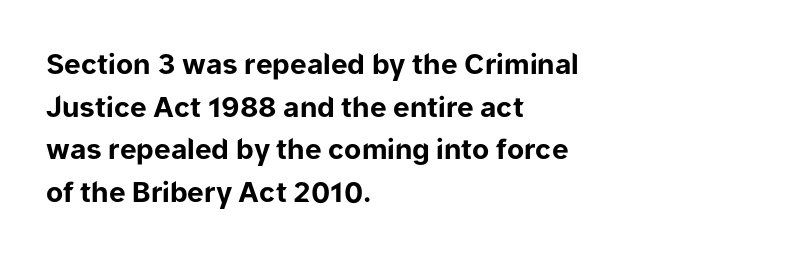
Each letter keeps its own natural width here, so spacing adapts to shape. Its strokes are broad and dark, the hallmark of bold type. The font's upright variant was chosen for this text. Classification — sans serif. Just letters on the line, the space beneath them empty. A normal amount of white space separates one row of letters from the next.
